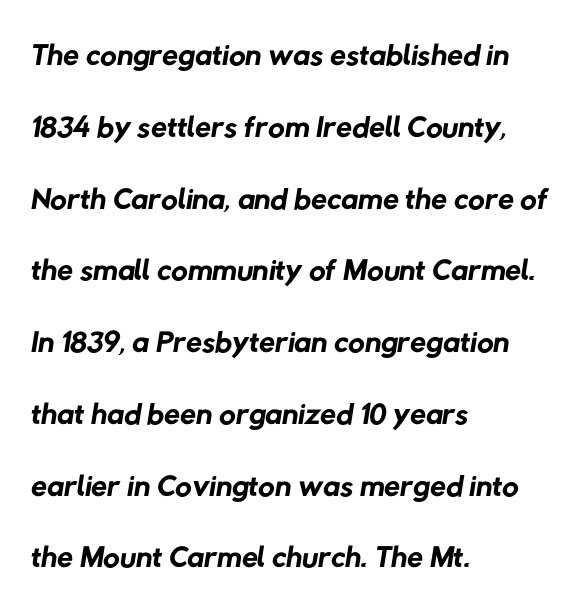
The line texture is even and compact thanks to regular tracking. To sum up the face: it is a sans, with no serifs. Weight class: somewhere from thin through regular. Rows of type keep a routine distance in the vertical direction.
